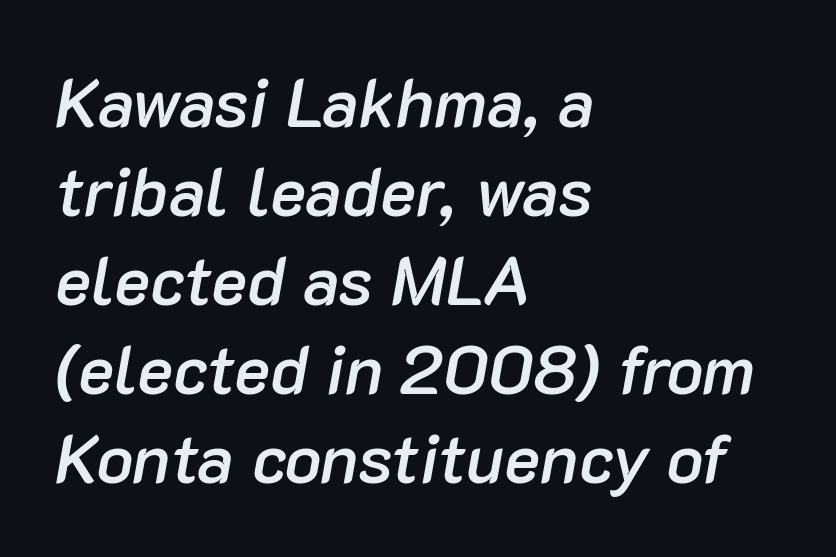
The passage shown has conventional tracking throughout. Quick note: underline off. The line-height multiplier appears to be the usual default. The letters are semibold — heavier than regular but short of a full bold. Varying glyph widths throughout — classic text-font behaviour. Every character sits at an angle, as italics do.
